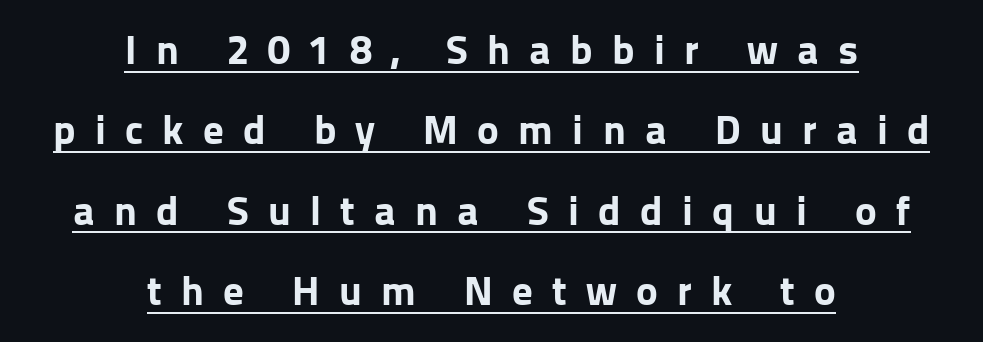
{"serif": "no", "italic": "no", "bold": "yes", "weight": "bold", "width": "normal", "stroke_contrast": "low", "x_height": "medium", "monospaced": "no", "underline": "yes", "align": "center", "line_spacing": "loose", "line_spacing_ratio": 1.96, "letter_spacing": "wide", "letter_spacing_em": 0.47, "glyph_px": 41}
